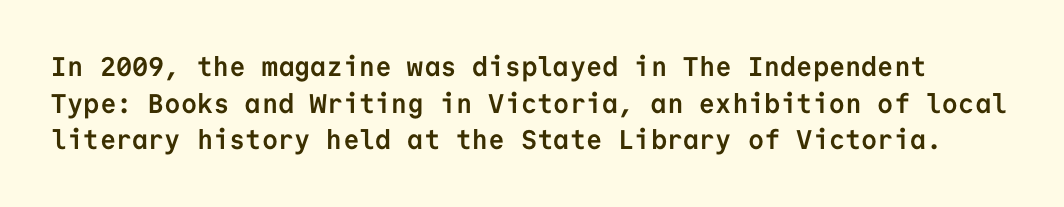
Letter spacing: default. Students, this is bold: see how much ink each stroke carries. The gap between lines stays unmarked. A roman cut, with each character standing at attention. How would I describe the line gaps? Plain and ordinary.
